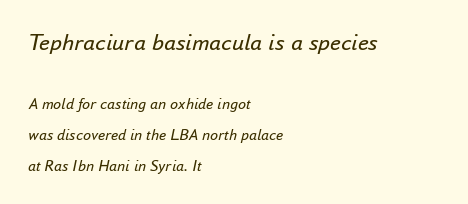
{"italic": "yes", "lean": "right", "slant_degrees": 16, "bold": "no", "underline": "no", "align": "left", "line_spacing": "loose", "line_spacing_ratio": 1.95, "letter_spacing": "normal", "letter_spacing_em": 0.0, "larger_block": "first", "size_ratio": 1.5, "glyph_px": 24}
